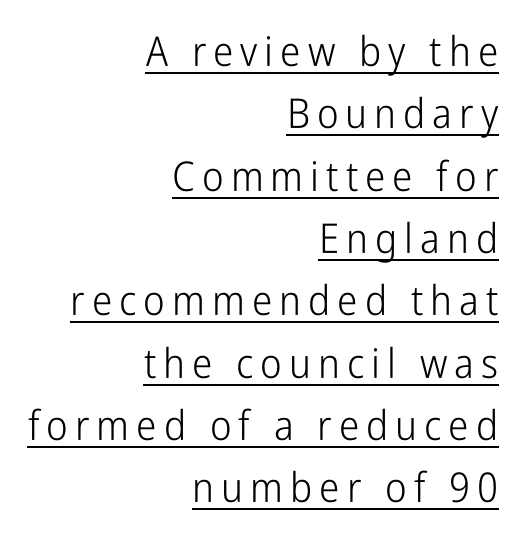
Q: Is the text bold? A: No.
Q: Is the text italic (slanted)? A: No, it is upright.
Q: Is the typeface a serif or a sans-serif typeface? A: Sans-serif.
Q: Is the text underlined? A: Yes.
Q: How is the paragraph aligned? A: Right-aligned.
Q: Is the spacing between lines tight, normal or loose? A: Normal.
Q: Width (condensed, normal, or wide)? A: Condensed.
Q: Stroke contrast? A: Low.
Q: x-height? A: Medium.
Q: Monospaced? A: No.
